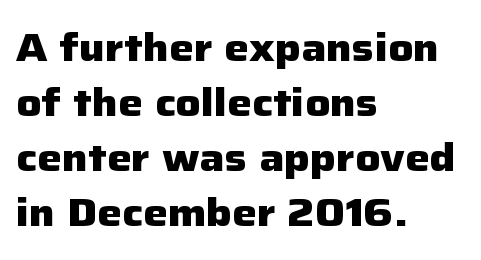
The image shows 39 px heavy sans-serif type, upright; set left-aligned, normal line spacing (1.41x), normal letter spacing, not underlined; low stroke contrast and a medium x-height.
